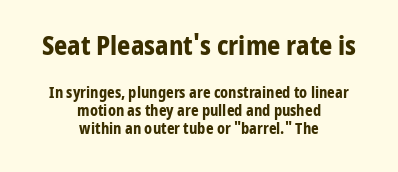
Descenders hang freely into open space. The composition opens big and finishes small. Glyph-to-glyph distance matches everyday printed text. The lines are quadded center.
